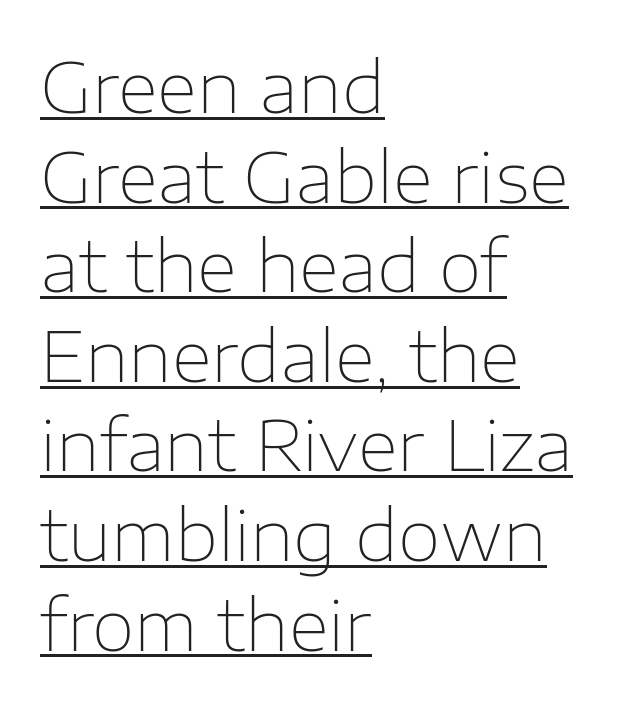
Q: Is the text bold? A: No.
Q: Is the text italic (slanted)? A: No, it is upright.
Q: Is the typeface a serif or a sans-serif typeface? A: Sans-serif.
Q: Is the text underlined? A: Yes.
Q: How is the paragraph aligned? A: Left-aligned.
Q: Is the spacing between letters normal or unusually wide? A: Normal.
Q: Is the spacing between lines tight, normal or loose? A: Normal.
Q: Width (condensed, normal, or wide)? A: Normal.
Q: Stroke contrast? A: Low.
Q: x-height? A: Medium.
Q: Monospaced? A: No.
